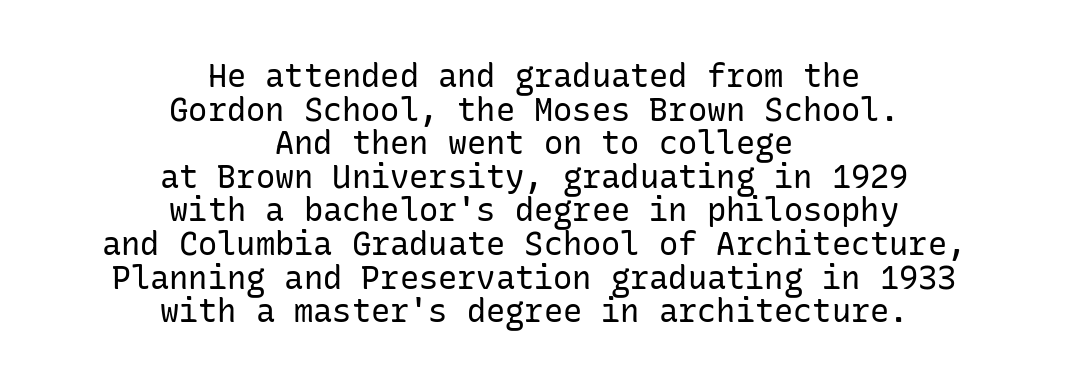
Notice how the stems are strictly vertical — no italics here. You could barely slide anything between these rows. Check the space under the baseline: it is left empty. Where is the straight margin? There isn't one; the lines are centered.
